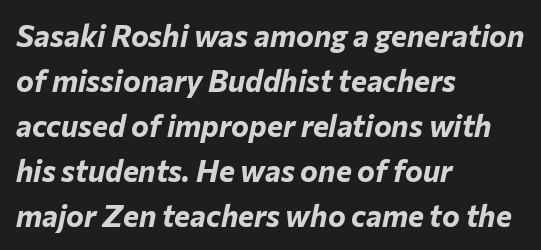
The image shows 30 px bold type, italic (leaning right); set left-aligned, normal line spacing (1.5x), normal letter spacing, not underlined; low stroke contrast and a medium x-height.
